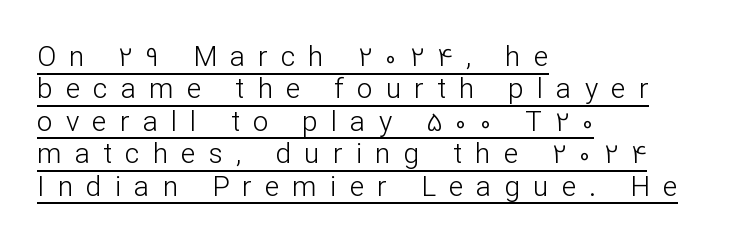
The image shows 28 px light sans-serif type, upright; set left-aligned, line spacing 1.16x, unusually wide letter spacing (+0.47 em), underlined; low stroke contrast and a medium x-height.
